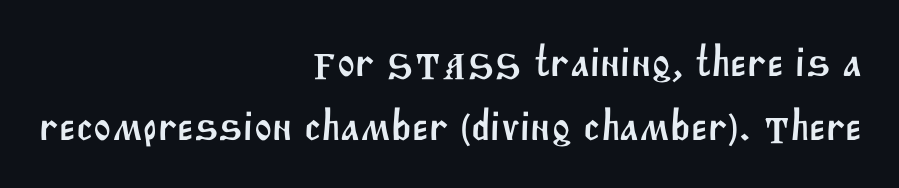
Q: Is the typeface a serif or a sans-serif typeface? A: Sans-serif.
Q: Is the text underlined? A: No.
Q: How is the paragraph aligned? A: Right-aligned.
Q: Is the spacing between letters normal or unusually wide? A: Normal.
Q: Is the spacing between lines tight, normal or loose? A: Normal.
Q: Width (condensed, normal, or wide)? A: Normal.
Q: Stroke contrast? A: Medium.
Q: x-height? A: Large.
Q: Monospaced? A: No.
